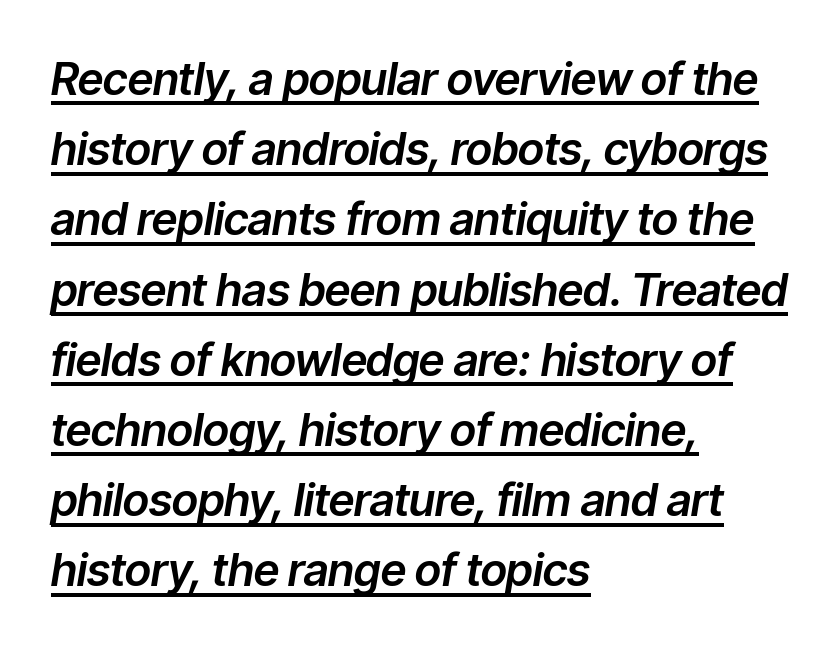
The image shows 45 px text type, italic (leaning right); set left-aligned, normal line spacing (1.56x), normal letter spacing, underlined; low stroke contrast and a medium x-height.
